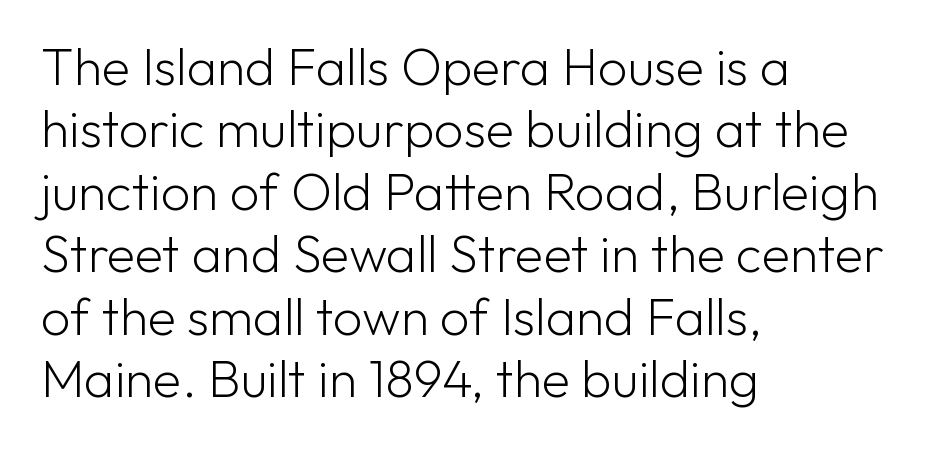
In terms of letterform style, serifs are entirely absent. In terms of letterspacing, this is plain default setting. Unmarked baselines from the first word to the last. Where is the straight margin? On the left. These lines were composed using upright roman letters.
